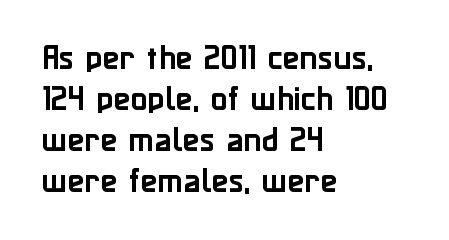
Q: Is the text italic (slanted)? A: No, it is upright.
Q: Is the typeface a serif or a sans-serif typeface? A: Sans-serif.
Q: Is the text underlined? A: No.
Q: How is the paragraph aligned? A: Left-aligned.
Q: Is the spacing between letters normal or unusually wide? A: Normal.
Q: Is the spacing between lines tight, normal or loose? A: Normal.
Q: Width (condensed, normal, or wide)? A: Normal.
Q: Stroke contrast? A: Low.
Q: x-height? A: Medium.
Q: Monospaced? A: No.
